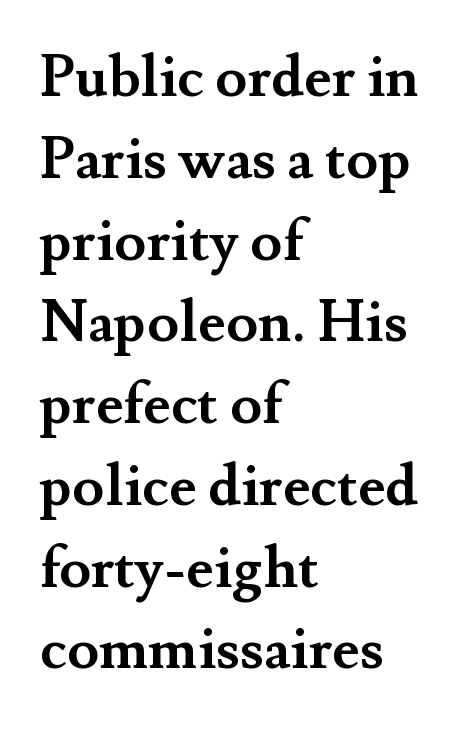
Italic? Not at all — the glyphs are vertical. Letterform terminals end in serifs throughout the passage. Type without underlining. The rows are spaced the way most documents space them. Looks like regular typesetting: each glyph gets only the width it needs. The compositor pushed each line to the left boundary.
